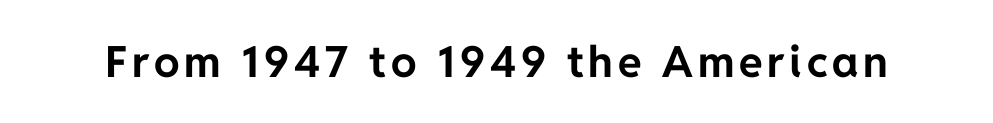
{"serif": "no", "italic": "no", "bold": "yes", "weight": "bold", "width": "normal", "stroke_contrast": "low", "x_height": "medium", "monospaced": "no", "underline": "no", "glyph_px": 43}
